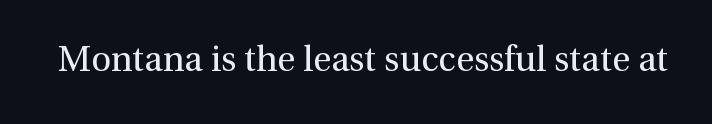
The image shows 35 px regular-weight serif type, upright; set normal letter spacing, not underlined; a medium x-height.
